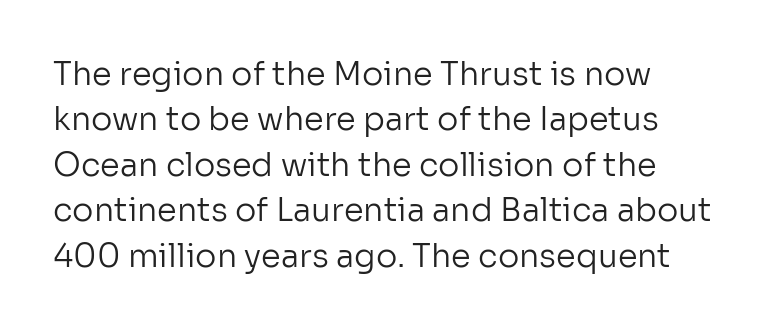
The image shows 32 px regular-weight sans-serif type, upright; set left-aligned, normal line spacing (1.42x), normal letter spacing, not underlined; low stroke contrast and a medium x-height.
